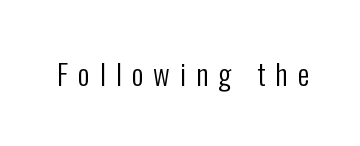
Q: Is the text bold? A: No.
Q: Is the text italic (slanted)? A: No, it is upright.
Q: Is the typeface a serif or a sans-serif typeface? A: Sans-serif.
Q: Is the text underlined? A: No.
Q: Is the spacing between letters normal or unusually wide? A: Unusually wide.
Q: Width (condensed, normal, or wide)? A: Condensed.
Q: Stroke contrast? A: Low.
Q: x-height? A: Medium.
Q: Monospaced? A: No.
